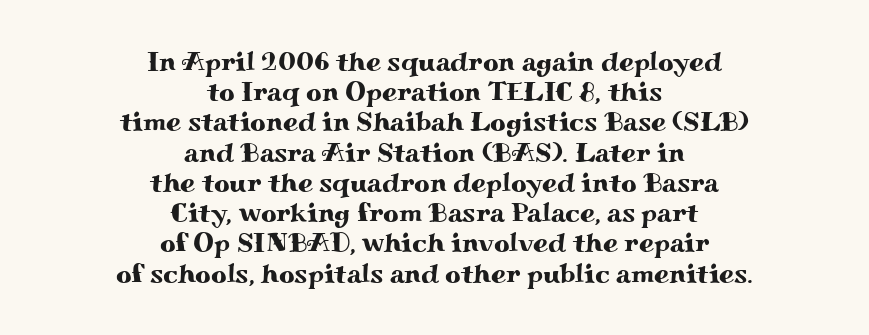
Q: Is the text italic (slanted)? A: No, it is upright.
Q: Is the text underlined? A: No.
Q: How is the paragraph aligned? A: Centered.
Q: Is the spacing between letters normal or unusually wide? A: Normal.
Q: Is the spacing between lines tight, normal or loose? A: Tight.
